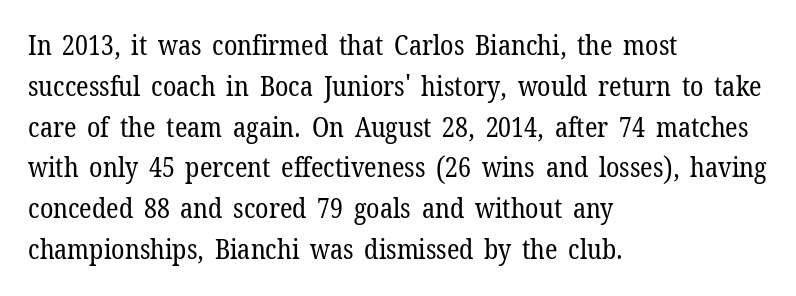
The passage shown stacks its lines at a standard gap. Plain, unruled lines of type. Summary of weight: not heavy and not bold. The rendering keeps characters at their native spacing. Notice how the stems are strictly vertical — no italics here.
